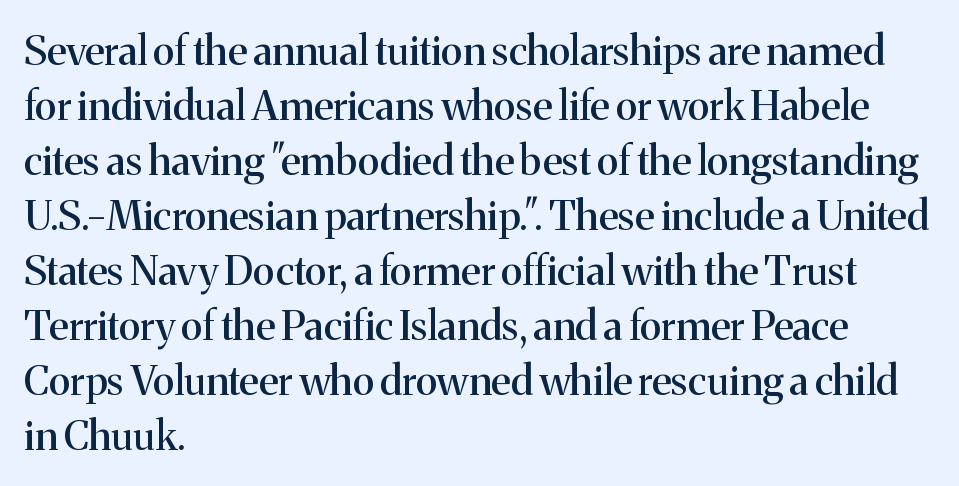
Proportional: the letters do not fall into vertical columns. The leading is moderate, giving the passage an even texture. Font category for this specimen: serif. This is roman type, the default non-slanted kind. The zone under the glyphs is completely vacant. Caption: multi-line text, flush left, ragged right.
